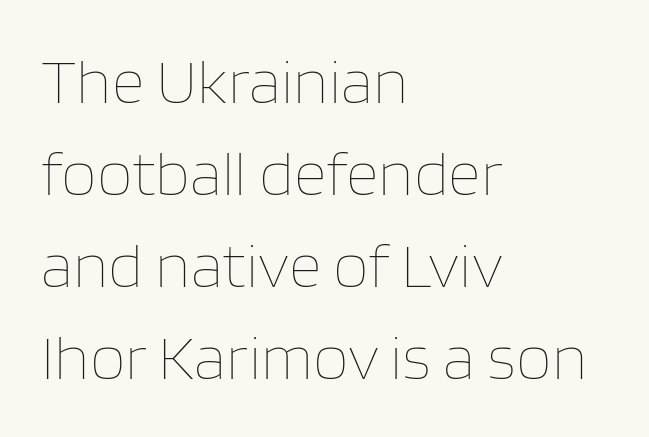
The image shows 64 px thin type, upright; set left-aligned, normal line spacing (1.44x), normal letter spacing, not underlined; low stroke contrast and a large x-height.
